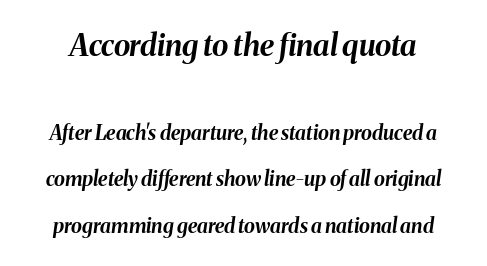
A dark, heavy texture on the line: the type is bold. The horizontal fit of the characters is conventional and even. Here the first block reads like a headline and the second like body copy. Honestly, the rows look like they've been pulled way apart. You can tell it's italic because the verticals aren't actually vertical.
